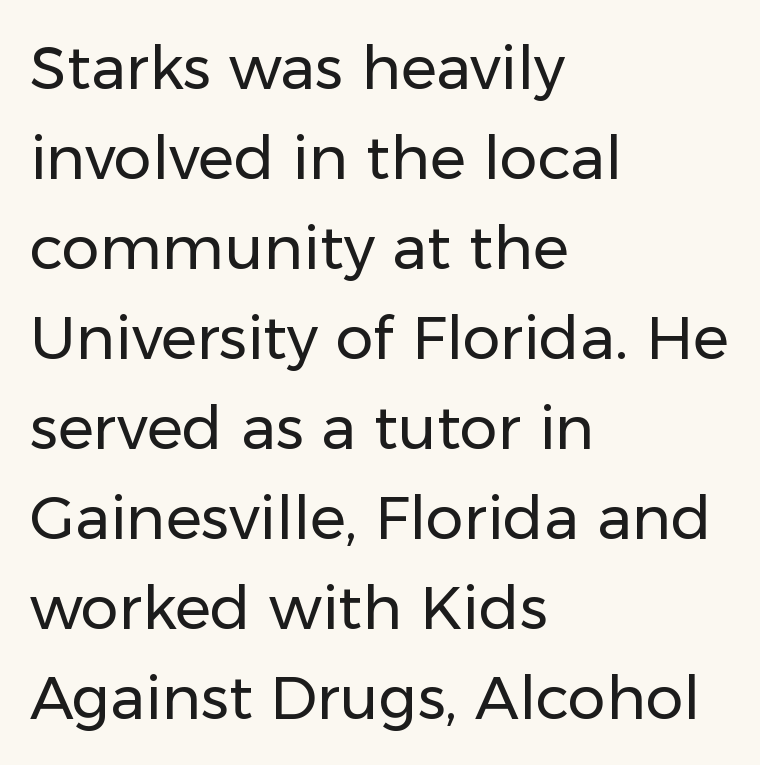
Q: Is the text bold? A: No.
Q: Is the text italic (slanted)? A: No, it is upright.
Q: Is the typeface a serif or a sans-serif typeface? A: Sans-serif.
Q: Is the text underlined? A: No.
Q: How is the paragraph aligned? A: Left-aligned.
Q: Is the spacing between letters normal or unusually wide? A: Normal.
Q: Is the spacing between lines tight, normal or loose? A: Normal.
Q: Width (condensed, normal, or wide)? A: Normal.
Q: Stroke contrast? A: Low.
Q: x-height? A: Medium.
Q: Monospaced? A: No.
